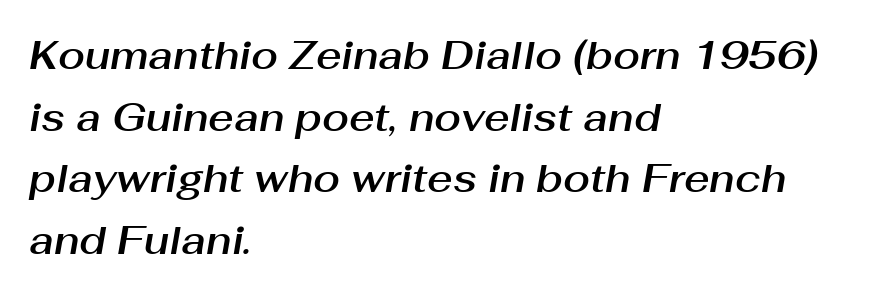
The image shows 39 px text type, italic (leaning right); set left-aligned, normal line spacing (1.58x), normal letter spacing, not underlined; medium stroke contrast and a medium x-height.
